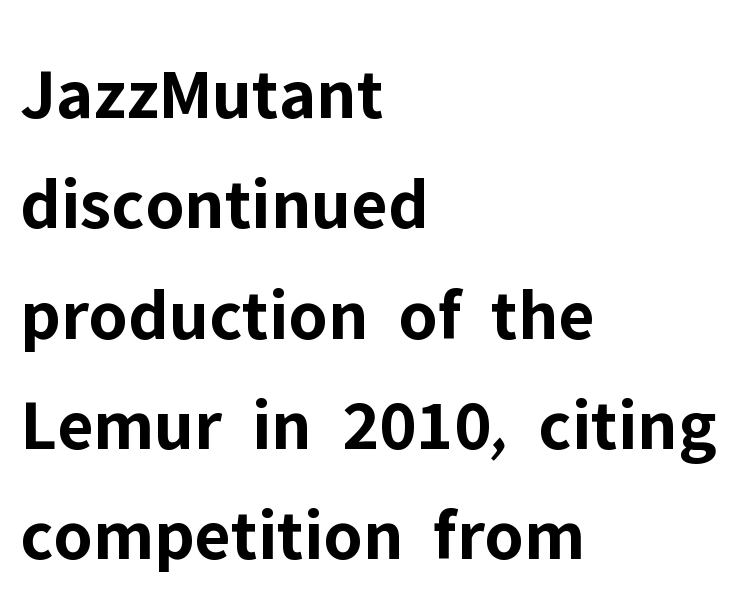
{"serif": "no", "italic": "no", "bold": "yes", "weight": "bold", "width": "normal", "stroke_contrast": "low", "x_height": "medium", "monospaced": "no", "underline": "no", "align": "left", "line_spacing": "normal", "line_spacing_ratio": 1.49, "letter_spacing": "normal", "letter_spacing_em": 0.0, "glyph_px": 74}
